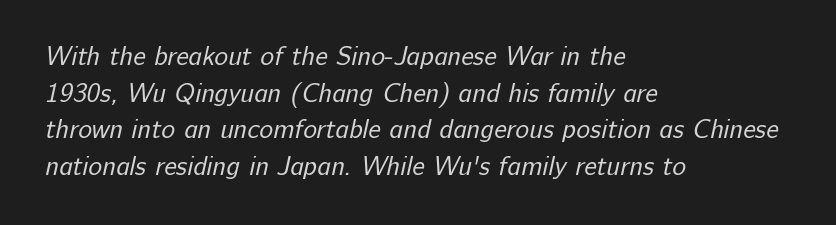
{"bold": "no", "underline": "no", "align": "left", "line_spacing": "normal", "line_spacing_ratio": 1.41, "letter_spacing": "normal", "letter_spacing_em": 0.0, "glyph_px": 26}
